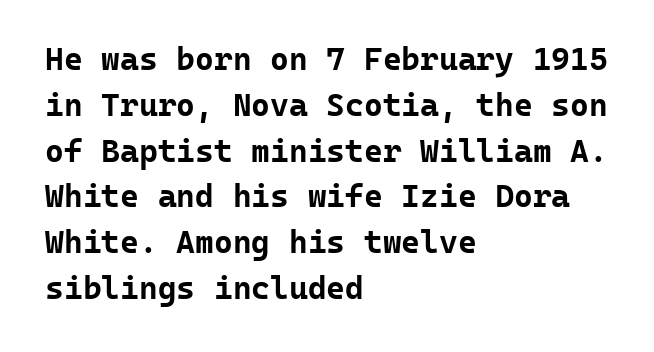
Q: Is the text bold? A: Yes.
Q: Is the text italic (slanted)? A: No, it is upright.
Q: Is the typeface a serif or a sans-serif typeface? A: Sans-serif.
Q: Is the text underlined? A: No.
Q: How is the paragraph aligned? A: Left-aligned.
Q: Is the spacing between letters normal or unusually wide? A: Normal.
Q: Is the spacing between lines tight, normal or loose? A: Normal.
Q: Width (condensed, normal, or wide)? A: Normal.
Q: Stroke contrast? A: Low.
Q: x-height? A: Medium.
Q: Monospaced? A: Yes.
